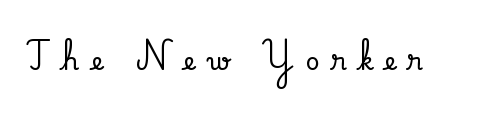
The tracking reads as deliberately expanded to a designer's eye. Unlike italic type, these characters show no tilt at all. Only glyphs here, with clear space below each row.
